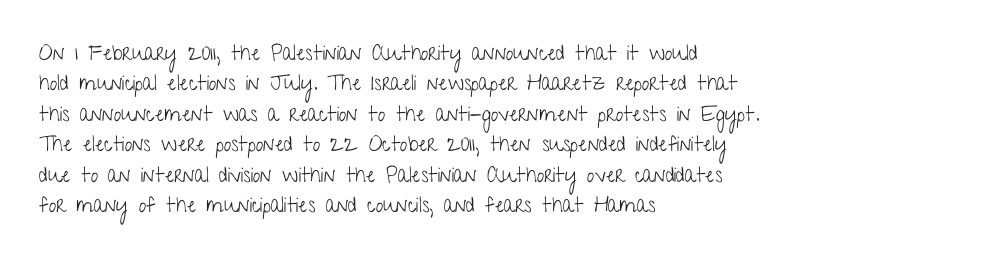
Q: Is the text bold? A: No.
Q: Is the text italic (slanted)? A: No, it is upright.
Q: Is the text underlined? A: No.
Q: How is the paragraph aligned? A: Left-aligned.
Q: Is the spacing between letters normal or unusually wide? A: Normal.
Q: Is the spacing between lines tight, normal or loose? A: Normal.
